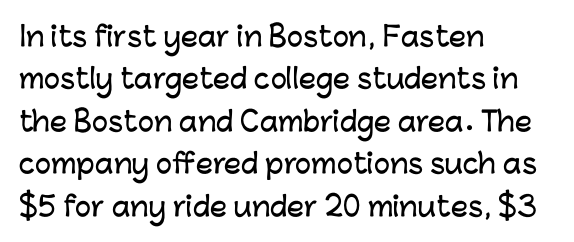
Q: Is the text italic (slanted)? A: No, it is upright.
Q: Is the text underlined? A: No.
Q: How is the paragraph aligned? A: Left-aligned.
Q: Is the spacing between letters normal or unusually wide? A: Normal.
Q: Is the spacing between lines tight, normal or loose? A: Normal.
